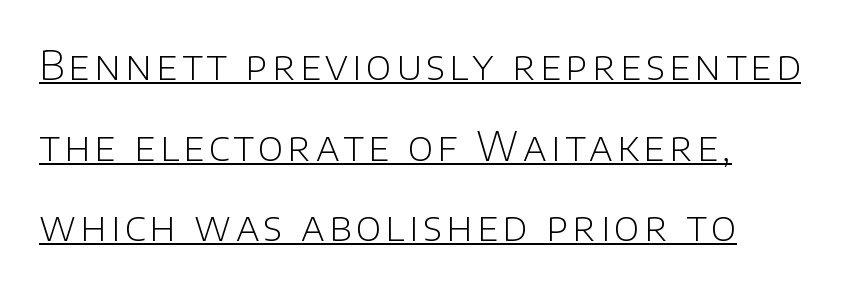
You can tell from the bare stems that sans-serif type was used. Think standard paragraph weight, or any step lighter than that. The rendering uses a large line-height, opening up the rows. When letters stand straight like this, we call the style roman or upright. The face used here is proportionally spaced, like ordinary book or web type.
